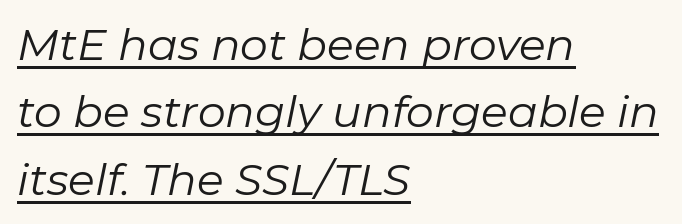
The image shows 44 px regular-weight type, italic (leaning right); set left-aligned, normal line spacing (1.53x), normal letter spacing, underlined; low stroke contrast and a medium x-height.
